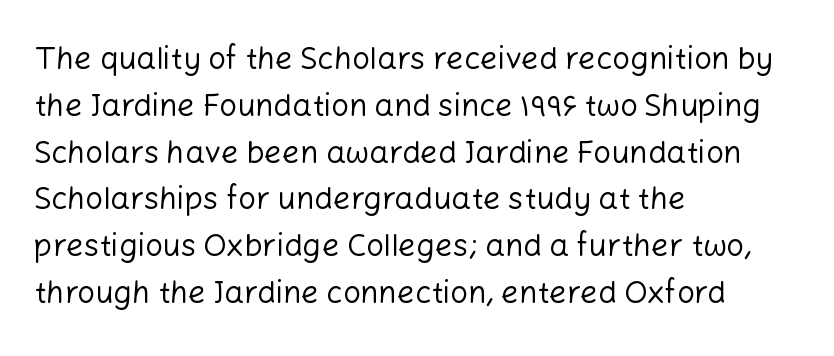
Q: Is the text bold? A: No.
Q: Is the text italic (slanted)? A: No, it is upright.
Q: Is the typeface a serif or a sans-serif typeface? A: Sans-serif.
Q: Is the text underlined? A: No.
Q: How is the paragraph aligned? A: Left-aligned.
Q: Is the spacing between letters normal or unusually wide? A: Normal.
Q: Is the spacing between lines tight, normal or loose? A: Normal.
Q: Width (condensed, normal, or wide)? A: Normal.
Q: Stroke contrast? A: Low.
Q: x-height? A: Medium.
Q: Monospaced? A: No.
